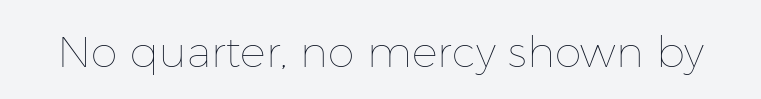
The image shows 43 px thin type, upright; set normal letter spacing, not underlined; low stroke contrast and a medium x-height.
